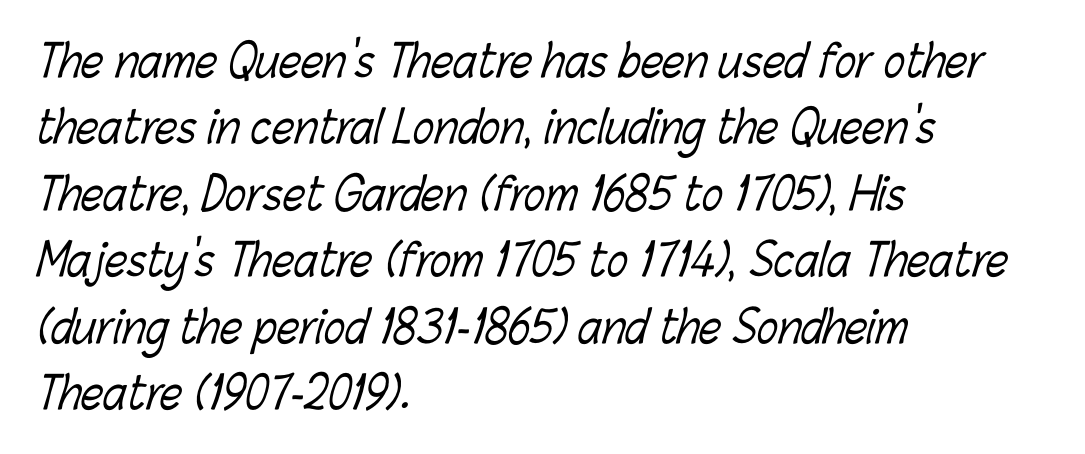
{"bold": "no", "weight": "light", "width": "condensed", "stroke_contrast": "low", "x_height": "medium", "monospaced": "no", "underline": "no", "align": "left", "line_spacing": "normal", "line_spacing_ratio": 1.51, "letter_spacing": "normal", "letter_spacing_em": 0.0, "glyph_px": 44}
